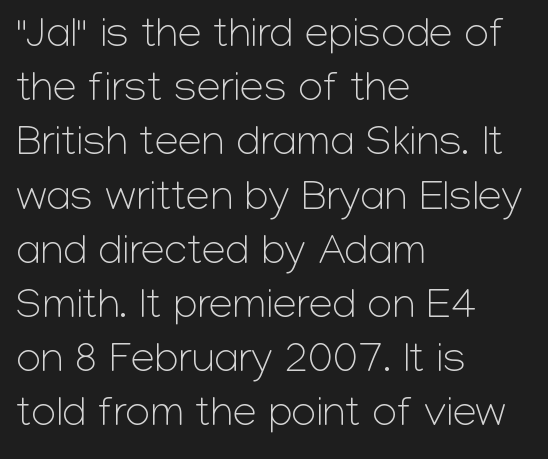
The image shows 43 px light sans-serif type, upright; set left-aligned, normal line spacing (1.26x), normal letter spacing, not underlined; low stroke contrast and a medium x-height.
